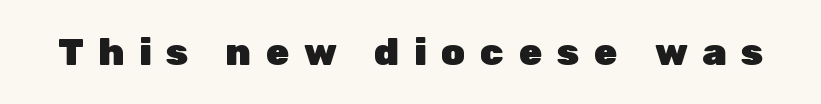
{"serif": "no", "italic": "no", "bold": "yes", "weight": "heavy", "width": "normal", "stroke_contrast": "low", "x_height": "medium", "monospaced": "no", "underline": "no", "letter_spacing": "wide", "letter_spacing_em": 0.39, "glyph_px": 38}
